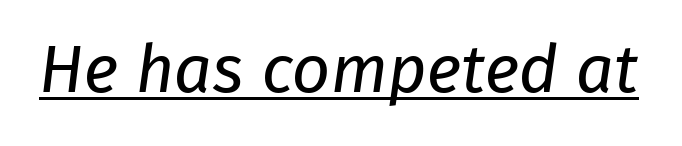
Q: Is the text bold? A: No.
Q: Is the typeface a serif or a sans-serif typeface? A: Sans-serif.
Q: Is the text underlined? A: Yes.
Q: Is the spacing between letters normal or unusually wide? A: Normal.
Q: Width (condensed, normal, or wide)? A: Normal.
Q: Stroke contrast? A: Low.
Q: x-height? A: Medium.
Q: Monospaced? A: No.
